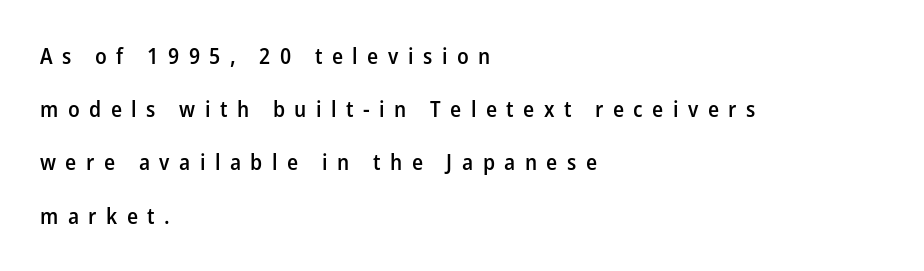
The image shows 22 px text type, upright; set left-aligned, loose line spacing (2.42x), unusually wide letter spacing (+0.43 em), not underlined.
